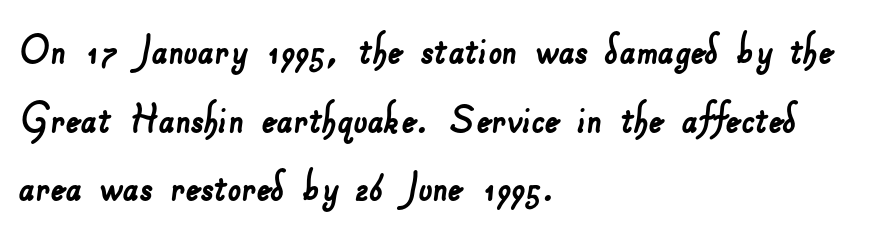
The image shows 48 px sans-serif type; set left-aligned, normal line spacing (1.43x), normal letter spacing, not underlined; low stroke contrast and a small x-height.
